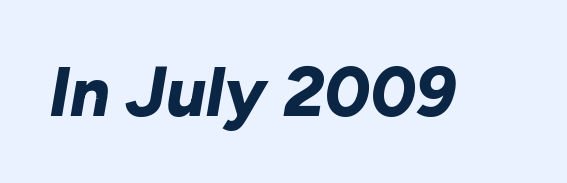
Is this a fixed-width face? No — the glyphs have proportional, varying widths. The sample has been set heavy, in full bold. Glyph-to-glyph distance matches everyday printed text. The words here are not underlined. Is the type slanted? Yes — the strokes lean at a clear angle.
